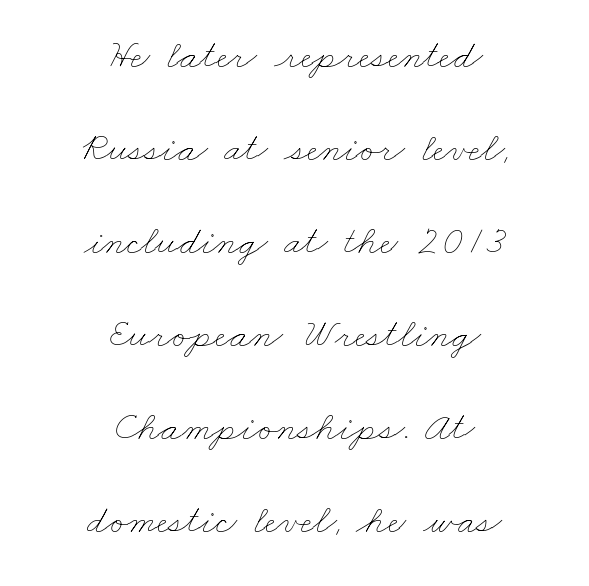
Interline gaps are noticeably wide in this sample. The face looks like a standard text weight, possibly lighter. Nothing unusual about the tracking: characters are spaced as the font intends. The zone under the glyphs is completely vacant. Reading down the block, each line starts at a different indent, mirrored at its end. You could not count columns in this text — the font is proportionally spaced.
